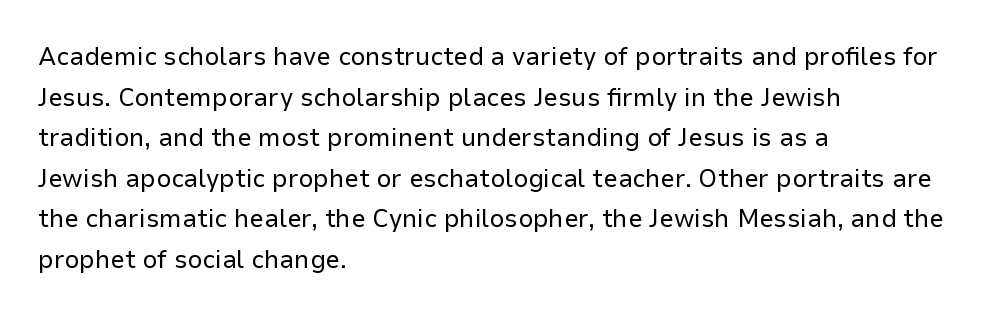
{"italic": "no", "bold": "no", "underline": "no", "align": "left", "line_spacing": "normal", "line_spacing_ratio": 1.56, "letter_spacing": "normal", "letter_spacing_em": 0.0, "glyph_px": 26}
